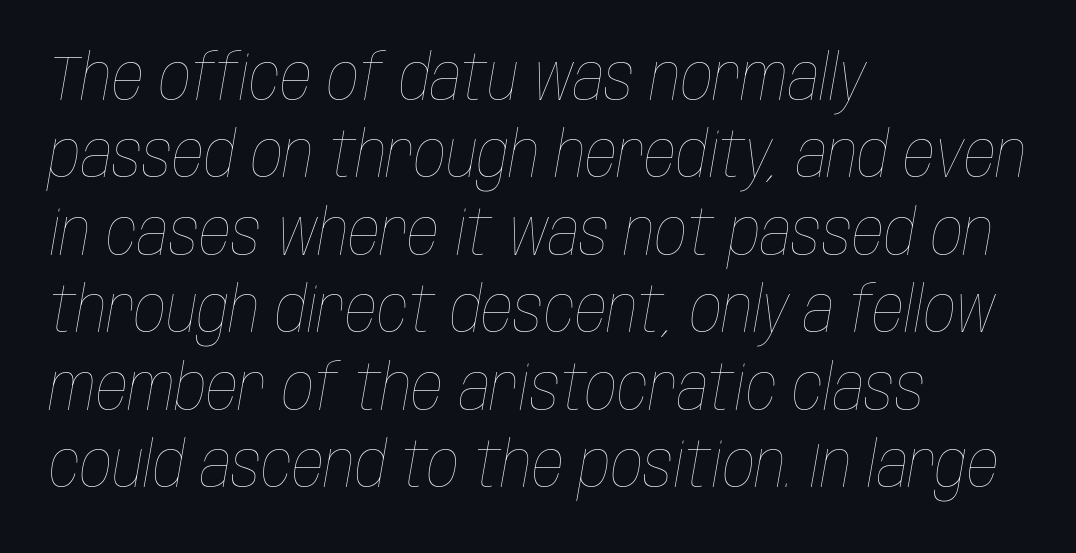
The image shows 63 px thin, condensed type, italic (leaning right); set left-aligned, line spacing 1.23x, normal letter spacing, not underlined; low stroke contrast and a large x-height.
